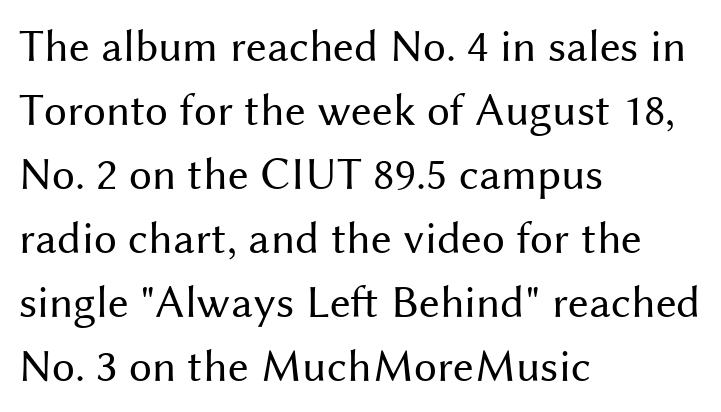
The image shows 46 px regular-weight sans-serif type, upright; set left-aligned, normal line spacing (1.39x), normal letter spacing, not underlined; medium stroke contrast and a medium x-height.
